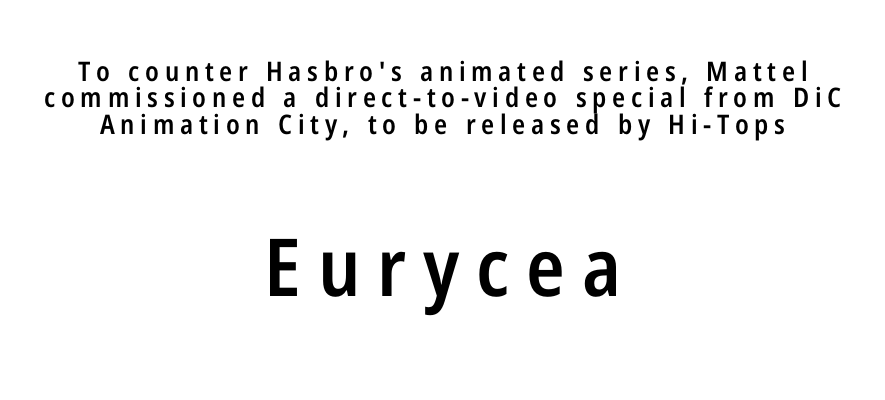
The image shows 80 px semibold, condensed sans-serif type, upright; set centered, tight line spacing (0.98x), unusually wide letter spacing (+0.21 em), not underlined; the second (bottom) block is 2.96x larger; low stroke contrast and a medium x-height.
